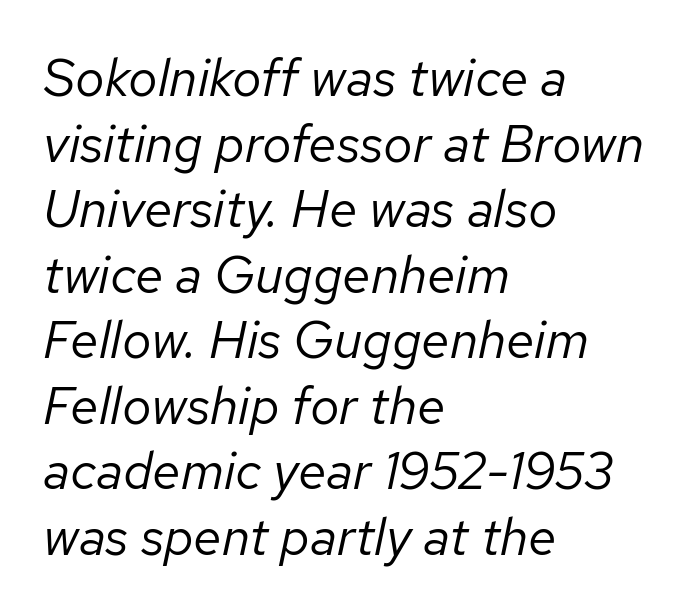
The image shows 52 px regular-weight type, italic (leaning right); set left-aligned, normal line spacing (1.26x), normal letter spacing, not underlined; low stroke contrast and a medium x-height.
